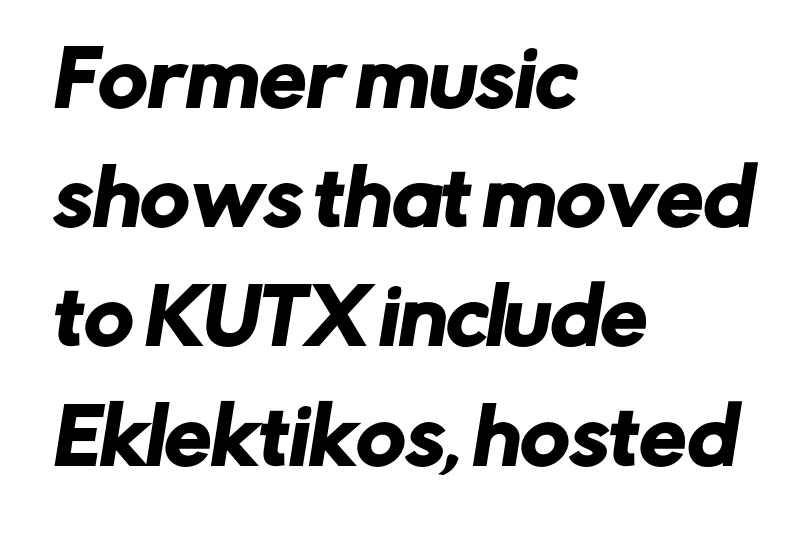
The font family rendered here belongs to the sans-serif group. The passage is arranged the way most books set body copy — flush left. You could not count columns in this text — the font is proportionally spaced. Horizontal bands of white between lines are of average thickness. Underline: absent. Inter-character spacing is left at the font's built-in metrics.
